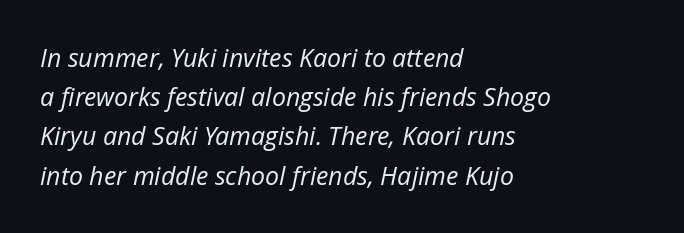
The image shows 25 px text type, italic (leaning right); set left-aligned, normal line spacing (1.57x), normal letter spacing, not underlined.
